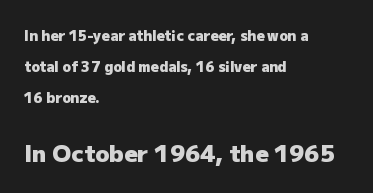
The image shows 23 px bold type, upright; set left-aligned, loose line spacing (2.2x), normal letter spacing, not underlined; the second (bottom) block is 1.64x larger.
